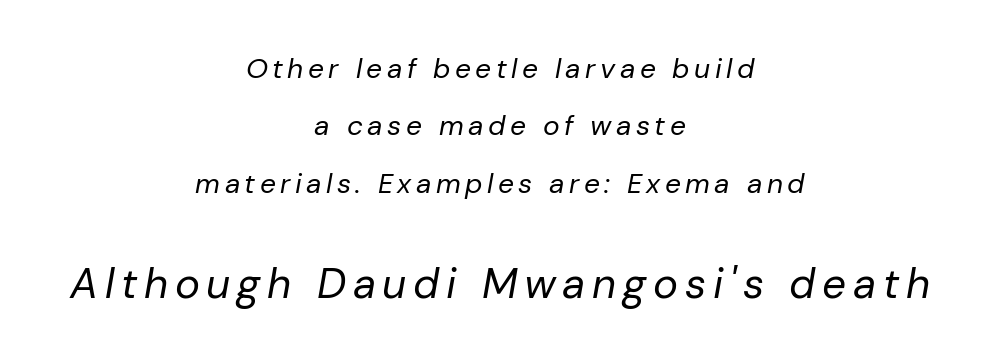
{"italic": "yes", "lean": "right", "slant_degrees": 10, "bold": "no", "weight": "regular", "width": "normal", "stroke_contrast": "low", "x_height": "medium", "monospaced": "no", "underline": "no", "align": "center", "line_spacing": "loose", "line_spacing_ratio": 2.05, "larger_block": "second", "size_ratio": 1.5, "glyph_px": 42}
